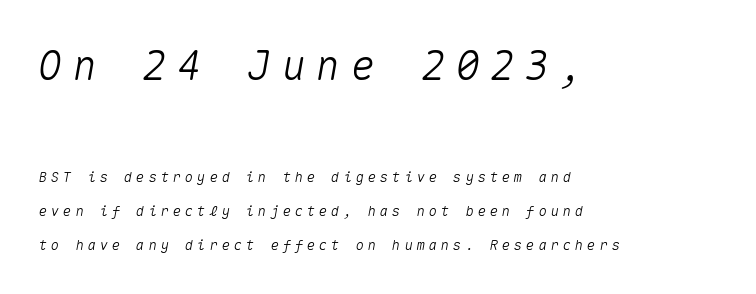
Q: Is the text italic (slanted)? A: Yes, it leans right by about 10 degrees.
Q: Is the text underlined? A: No.
Q: How is the paragraph aligned? A: Left-aligned.
Q: Is the spacing between letters normal or unusually wide? A: Unusually wide.
Q: Is the spacing between lines tight, normal or loose? A: Loose.
Q: Which block of text is set in a larger size, the first (top) or the second (bottom)? A: The first (top) one.
Q: Width (condensed, normal, or wide)? A: Normal.
Q: Stroke contrast? A: Medium.
Q: x-height? A: Medium.
Q: Monospaced? A: Yes.
